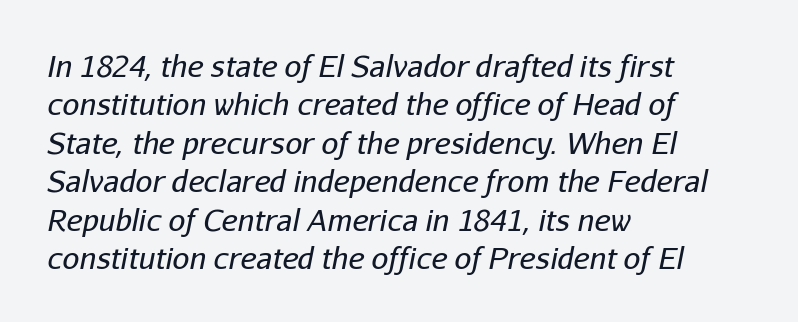
Q: Is the text bold? A: No.
Q: Is the text italic (slanted)? A: Yes, it leans right by about 11 degrees.
Q: Is the text underlined? A: No.
Q: How is the paragraph aligned? A: Left-aligned.
Q: Is the spacing between letters normal or unusually wide? A: Normal.
Q: Is the spacing between lines tight, normal or loose? A: Normal.
Q: Width (condensed, normal, or wide)? A: Normal.
Q: Stroke contrast? A: Low.
Q: x-height? A: Medium.
Q: Monospaced? A: No.
